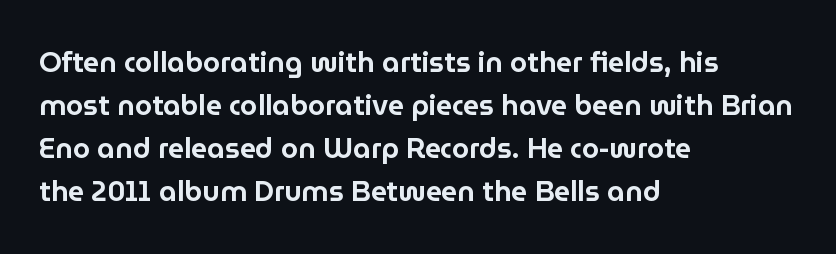
Vertically, the passage feels balanced, rows spaced as you'd expect. What kind of face is this? One without serifs — a sans. Here the designer chose a conventional face with non-uniform glyph widths. Look at the tracking — it's just the regular setting, nothing added. Designer's note — italics off, roman on.
